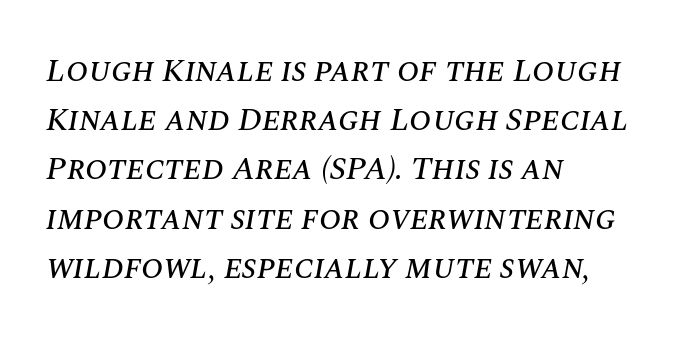
The tracking reads as untouched default to a designer's eye. The lines in this sample share a left origin and differ only in where they stop. The zone under the glyphs is completely vacant. In terms of leading, this rendering sits right in the middle. Would a proofreader flag this as italicized? Yes. Spacing verdict: proportional, widths tailored to each character.
